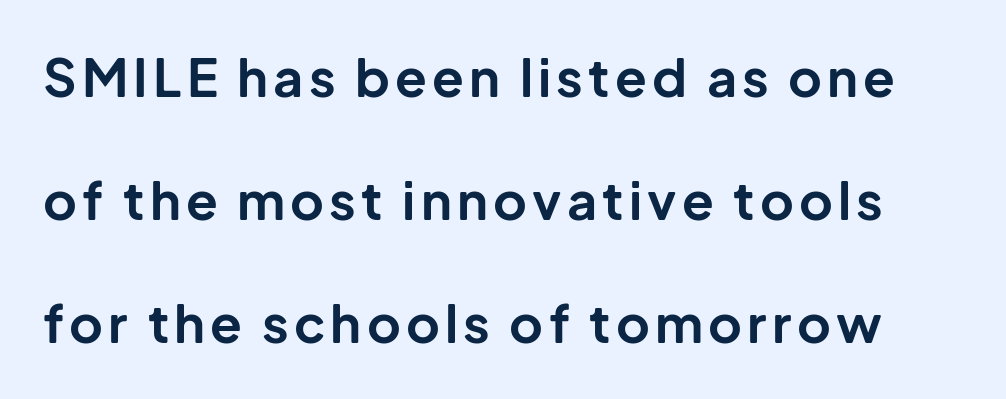
{"serif": "no", "italic": "no", "bold": "yes", "weight": "bold", "width": "normal", "stroke_contrast": "low", "x_height": "medium", "monospaced": "no", "underline": "no", "line_spacing": "loose", "line_spacing_ratio": 2.37, "glyph_px": 52}
